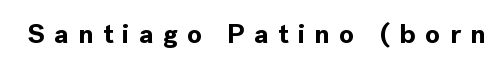
The image shows 27 px bold type, upright; set unusually wide letter spacing (+0.35 em), not underlined.
